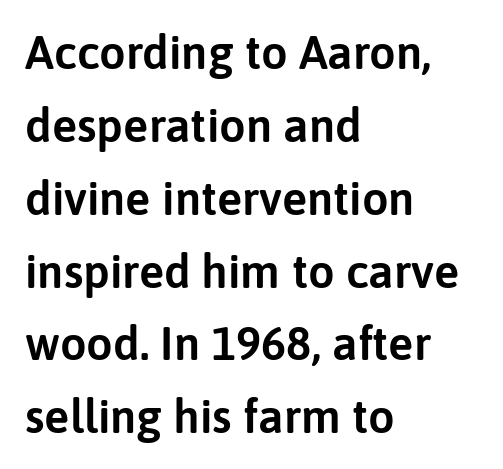
{"serif": "no", "italic": "no", "width": "normal", "stroke_contrast": "low", "x_height": "medium", "monospaced": "no", "underline": "no", "align": "left", "line_spacing": "normal", "line_spacing_ratio": 1.55, "letter_spacing": "normal", "letter_spacing_em": 0.0, "glyph_px": 47}
